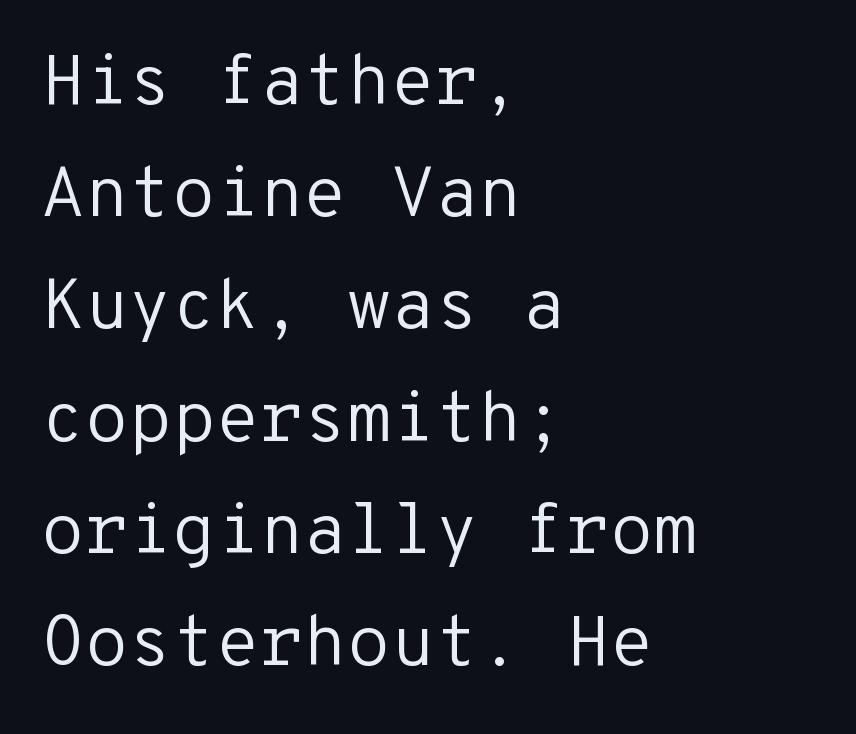
Q: Is the text bold? A: No.
Q: Is the text italic (slanted)? A: No, it is upright.
Q: Is the typeface a serif or a sans-serif typeface? A: Sans-serif.
Q: Is the text underlined? A: No.
Q: How is the paragraph aligned? A: Left-aligned.
Q: Is the spacing between letters normal or unusually wide? A: Normal.
Q: Is the spacing between lines tight, normal or loose? A: Normal.
Q: Width (condensed, normal, or wide)? A: Normal.
Q: Stroke contrast? A: Low.
Q: x-height? A: Medium.
Q: Monospaced? A: Yes.
